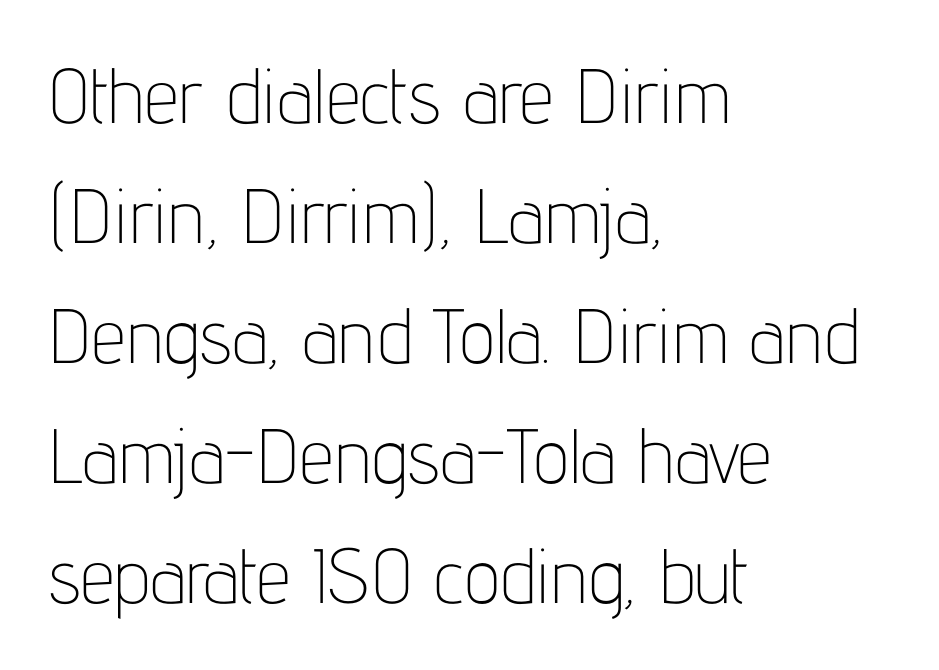
{"serif": "no", "italic": "no", "bold": "no", "weight": "thin", "width": "condensed", "stroke_contrast": "low", "x_height": "medium", "monospaced": "no", "underline": "no", "align": "left", "line_spacing": "normal", "line_spacing_ratio": 1.56, "letter_spacing": "normal", "letter_spacing_em": 0.0, "glyph_px": 77}
